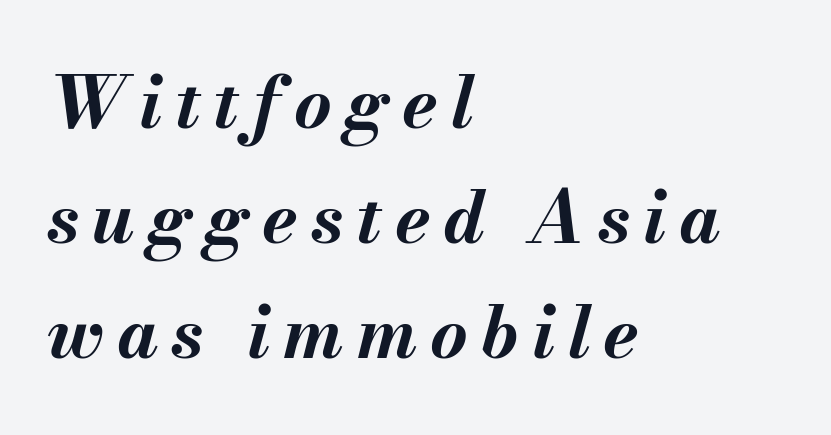
One-word summary of the alignment: left. The space beneath each line is pristine and unruled. Slanted lettering throughout. The passage shown is typed in a proportional face where columns would drift.
